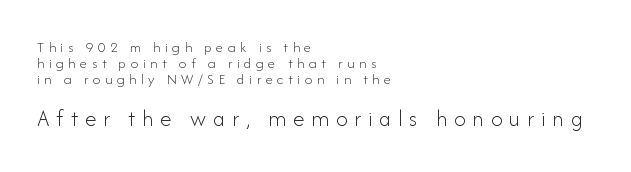
Q: Is the text bold? A: No.
Q: Is the text italic (slanted)? A: No, it is upright.
Q: Is the text underlined? A: No.
Q: How is the paragraph aligned? A: Left-aligned.
Q: Is the spacing between letters normal or unusually wide? A: Unusually wide.
Q: Is the spacing between lines tight, normal or loose? A: Tight.
Q: Which block of text is set in a larger size, the first (top) or the second (bottom)? A: The second (bottom) one.
